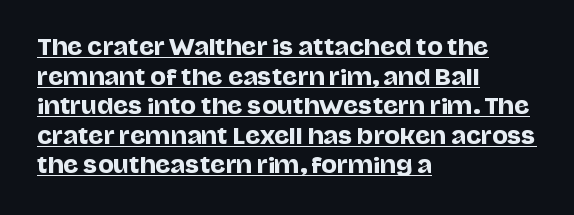
{"italic": "no", "underline": "yes", "align": "left", "line_spacing": "normal", "line_spacing_ratio": 1.41, "letter_spacing": "normal", "letter_spacing_em": 0.0, "glyph_px": 21}
